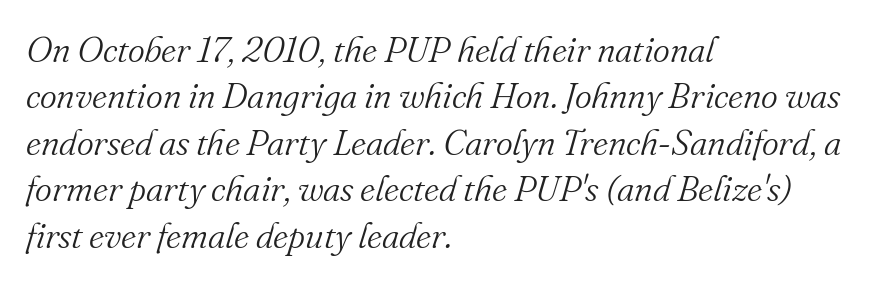
Q: Is the text bold? A: No.
Q: Is the text italic (slanted)? A: Yes, it leans right by about 16 degrees.
Q: Is the typeface a serif or a sans-serif typeface? A: Serif.
Q: Is the text underlined? A: No.
Q: How is the paragraph aligned? A: Left-aligned.
Q: Is the spacing between letters normal or unusually wide? A: Normal.
Q: Is the spacing between lines tight, normal or loose? A: Normal.
Q: Width (condensed, normal, or wide)? A: Normal.
Q: Stroke contrast? A: Medium.
Q: x-height? A: Small.
Q: Monospaced? A: No.
